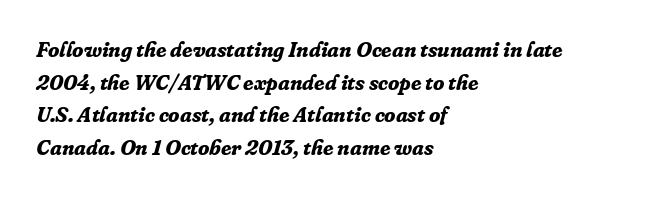
{"italic": "yes", "lean": "right", "slant_degrees": 16, "bold": "yes", "underline": "no", "align": "left", "line_spacing": "normal", "line_spacing_ratio": 1.55, "letter_spacing": "normal", "letter_spacing_em": 0.0, "glyph_px": 21}
